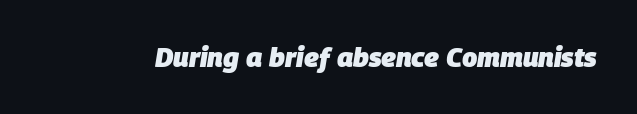
Each word holds together tightly as a unit, with standard inter-letter gaps. How heavy is the stroke? Heavy — this is a bold. These lines were composed using italics. Nobody drew a line under any word here.
